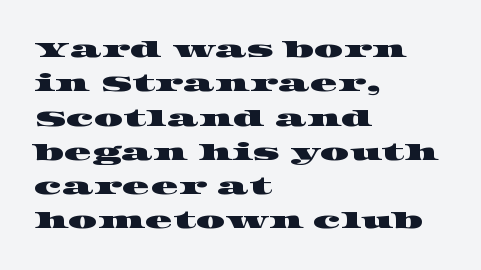
Q: Is the text underlined? A: No.
Q: How is the paragraph aligned? A: Left-aligned.
Q: Is the spacing between letters normal or unusually wide? A: Normal.
Q: Is the spacing between lines tight, normal or loose? A: Normal.
